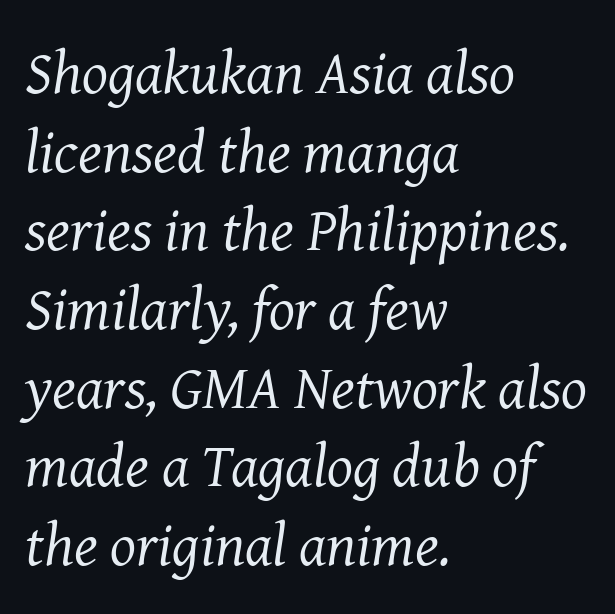
{"serif": "yes", "italic": "yes", "lean": "right", "slant_degrees": 8, "bold": "no", "weight": "regular", "width": "normal", "stroke_contrast": "medium", "x_height": "medium", "monospaced": "no", "underline": "no", "align": "left", "line_spacing": "normal", "line_spacing_ratio": 1.29, "letter_spacing": "normal", "letter_spacing_em": 0.0, "glyph_px": 61}
